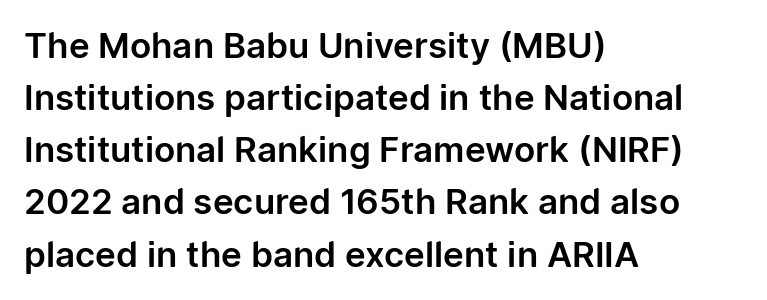
The image shows 35 px sans-serif type, upright; set left-aligned, normal line spacing (1.49x), normal letter spacing, not underlined; low stroke contrast and a medium x-height.
